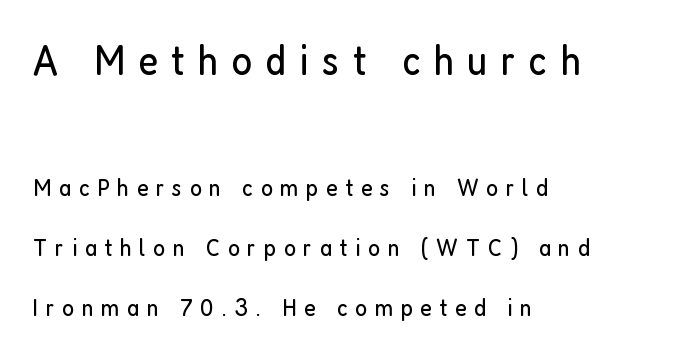
Q: Is the text bold? A: No.
Q: Is the text italic (slanted)? A: No, it is upright.
Q: Is the typeface a serif or a sans-serif typeface? A: Sans-serif.
Q: Is the text underlined? A: No.
Q: How is the paragraph aligned? A: Left-aligned.
Q: Is the spacing between letters normal or unusually wide? A: Unusually wide.
Q: Is the spacing between lines tight, normal or loose? A: Loose.
Q: Which block of text is set in a larger size, the first (top) or the second (bottom)? A: The first (top) one.
Q: Width (condensed, normal, or wide)? A: Condensed.
Q: Stroke contrast? A: Low.
Q: x-height? A: Medium.
Q: Monospaced? A: No.
